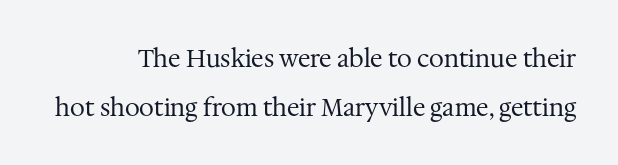
Q: Is the text bold? A: No.
Q: Is the text italic (slanted)? A: No, it is upright.
Q: Is the text underlined? A: No.
Q: Is the spacing between letters normal or unusually wide? A: Normal.
Q: Is the spacing between lines tight, normal or loose? A: Loose.
